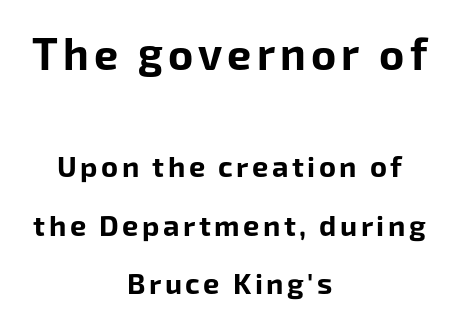
{"serif": "no", "italic": "no", "bold": "yes", "weight": "bold", "width": "normal", "stroke_contrast": "low", "x_height": "medium", "monospaced": "no", "underline": "no", "align": "center", "line_spacing": "loose", "line_spacing_ratio": 2.03, "larger_block": "first", "size_ratio": 1.48, "glyph_px": 43}
